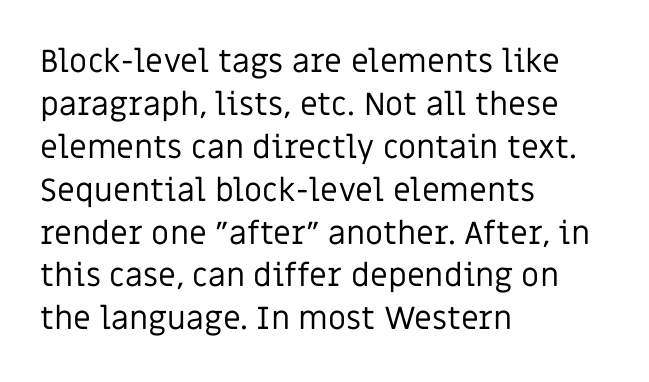
Q: Is the text bold? A: No.
Q: Is the text italic (slanted)? A: No, it is upright.
Q: Is the typeface a serif or a sans-serif typeface? A: Sans-serif.
Q: Is the text underlined? A: No.
Q: How is the paragraph aligned? A: Left-aligned.
Q: Is the spacing between letters normal or unusually wide? A: Normal.
Q: Is the spacing between lines tight, normal or loose? A: Normal.
Q: Width (condensed, normal, or wide)? A: Normal.
Q: Stroke contrast? A: Low.
Q: x-height? A: Large.
Q: Monospaced? A: No.
